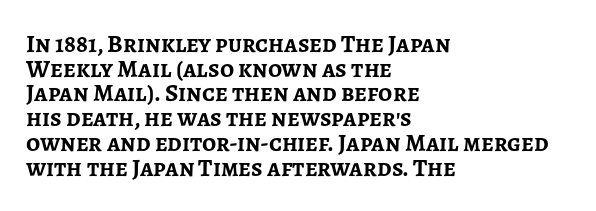
The designer dialed line spacing down below the default. Reading down the block, your eye returns to a fixed left position each line. The specimen omits any rule beneath the text block's lines. Heavy-handed strokes throughout: this text is bold. Unlike italic type, these characters show no tilt at all. The tracking reads as untouched default to a designer's eye.
